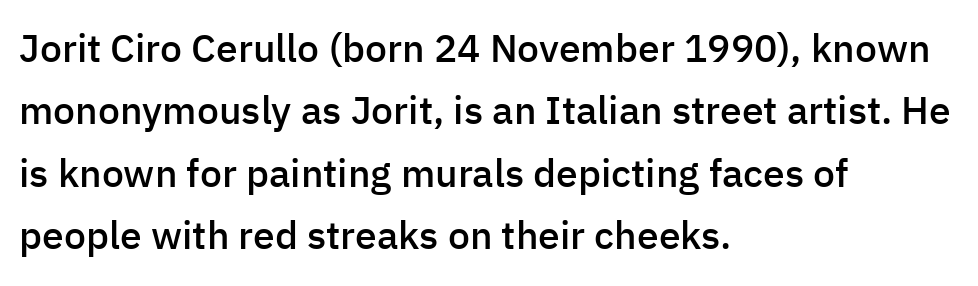
The image shows 39 px semibold sans-serif type, upright; set left-aligned, normal line spacing (1.6x), normal letter spacing, not underlined; low stroke contrast and a medium x-height.
